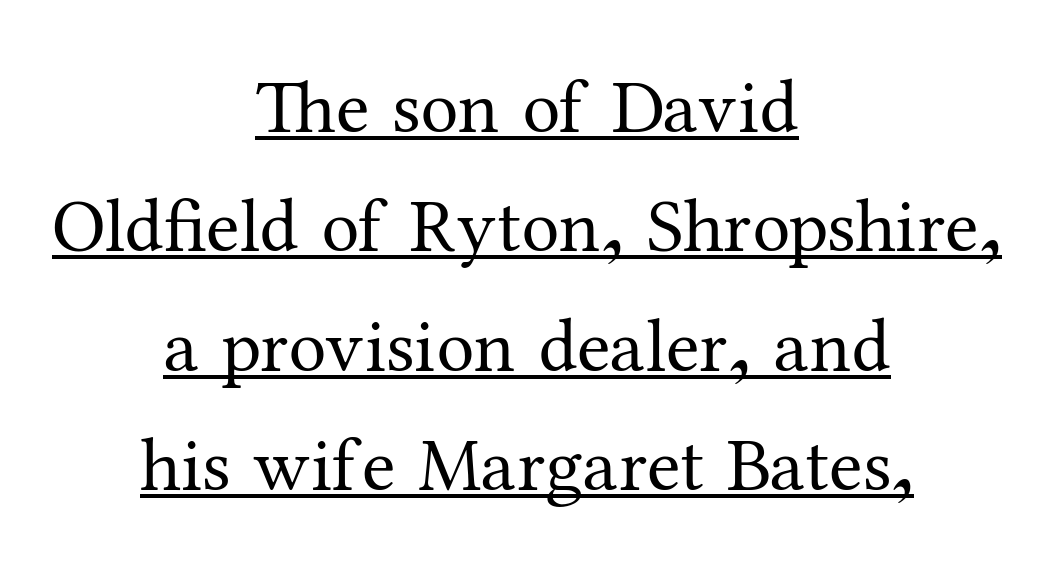
When letters stand straight like this, we call the style roman or upright. The rendering shows small feet on the letterforms — a serif design. Default kerning and tracking; the words read as compact shapes. You could not count columns in this text — the font is proportionally spaced.
